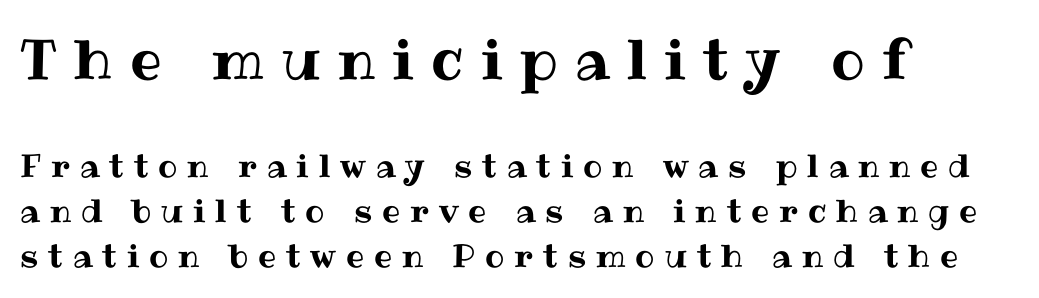
The image shows 56 px text type, upright; set left-aligned, normal line spacing (1.4x), unusually wide letter spacing (+0.31 em), not underlined; the first (top) block is 1.75x larger; medium stroke contrast and a medium x-height.
